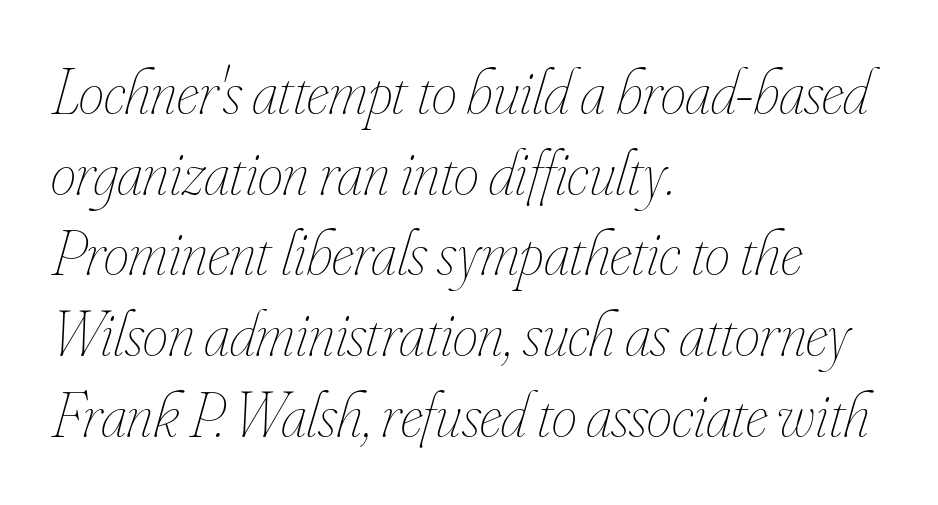
{"italic": "yes", "lean": "right", "slant_degrees": 16, "bold": "no", "weight": "thin", "width": "condensed", "stroke_contrast": "low", "x_height": "small", "monospaced": "no", "underline": "no", "align": "left", "line_spacing": "normal", "line_spacing_ratio": 1.26, "letter_spacing": "normal", "letter_spacing_em": 0.0, "glyph_px": 64}
